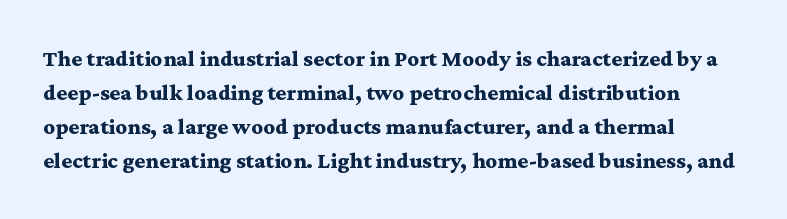
Q: Is the text bold? A: Yes.
Q: Is the text italic (slanted)? A: No, it is upright.
Q: Is the text underlined? A: No.
Q: Is the spacing between letters normal or unusually wide? A: Normal.
Q: Is the spacing between lines tight, normal or loose? A: Normal.
